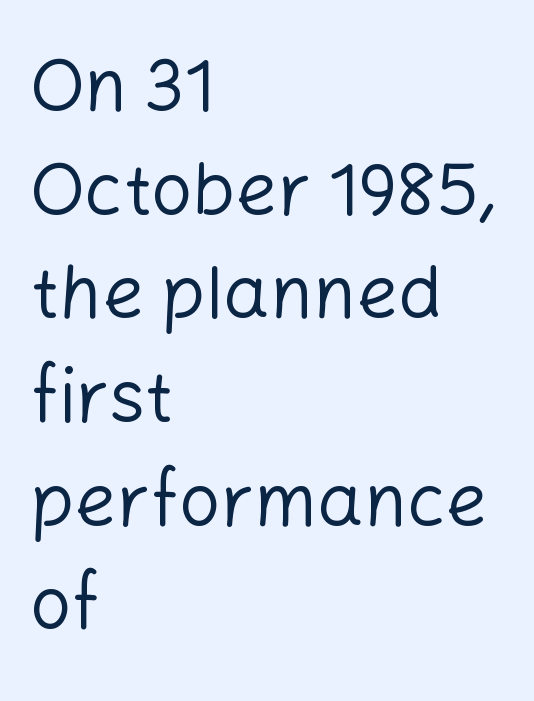
The image shows 73 px regular-weight sans-serif type, upright; set left-aligned, normal line spacing (1.42x), normal letter spacing, not underlined; low stroke contrast and a medium x-height.
